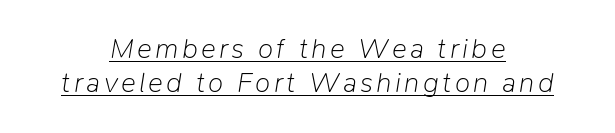
A rule runs beneath these lines of type. The weight tops out at a normal text grade. Designer's note — italics engaged. Caption: multi-line text, centered on the measure. The face used here is proportionally spaced, like ordinary book or web type.
